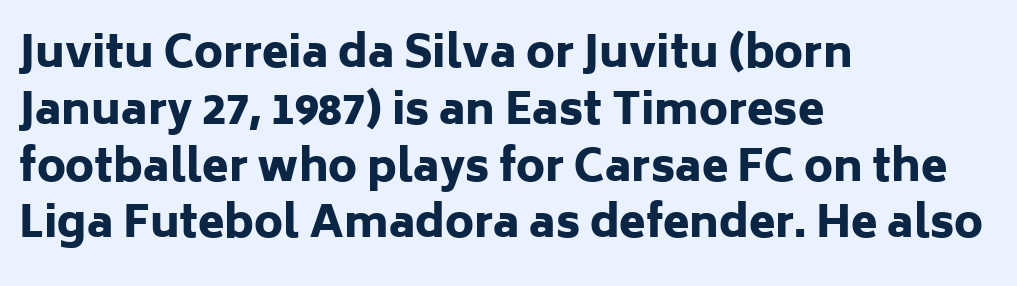
Q: Is the text bold? A: Yes.
Q: Is the text italic (slanted)? A: No, it is upright.
Q: Is the typeface a serif or a sans-serif typeface? A: Sans-serif.
Q: Is the text underlined? A: No.
Q: How is the paragraph aligned? A: Left-aligned.
Q: Is the spacing between letters normal or unusually wide? A: Normal.
Q: Is the spacing between lines tight, normal or loose? A: Normal.
Q: Width (condensed, normal, or wide)? A: Normal.
Q: Stroke contrast? A: Low.
Q: x-height? A: Medium.
Q: Monospaced? A: No.
